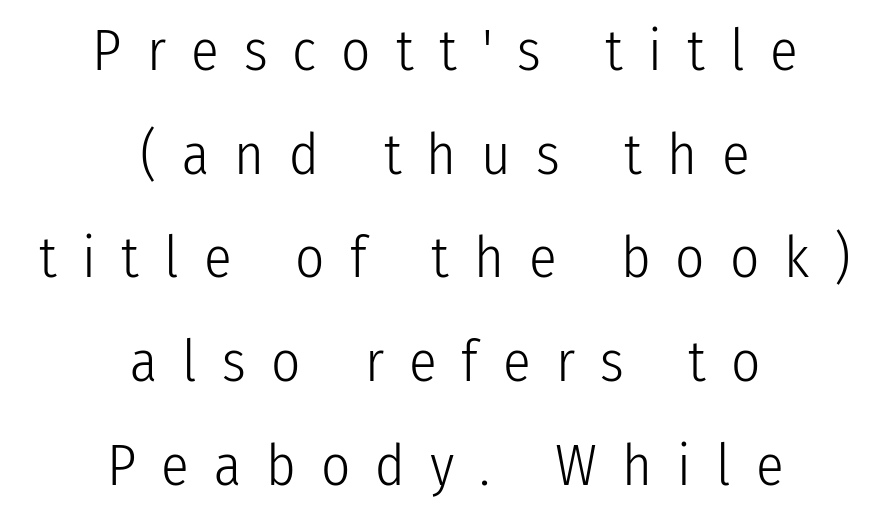
Q: Is the text bold? A: No.
Q: Is the text italic (slanted)? A: No, it is upright.
Q: Is the typeface a serif or a sans-serif typeface? A: Sans-serif.
Q: Is the text underlined? A: No.
Q: How is the paragraph aligned? A: Centered.
Q: Is the spacing between letters normal or unusually wide? A: Unusually wide.
Q: Width (condensed, normal, or wide)? A: Condensed.
Q: Stroke contrast? A: Low.
Q: x-height? A: Medium.
Q: Monospaced? A: No.
